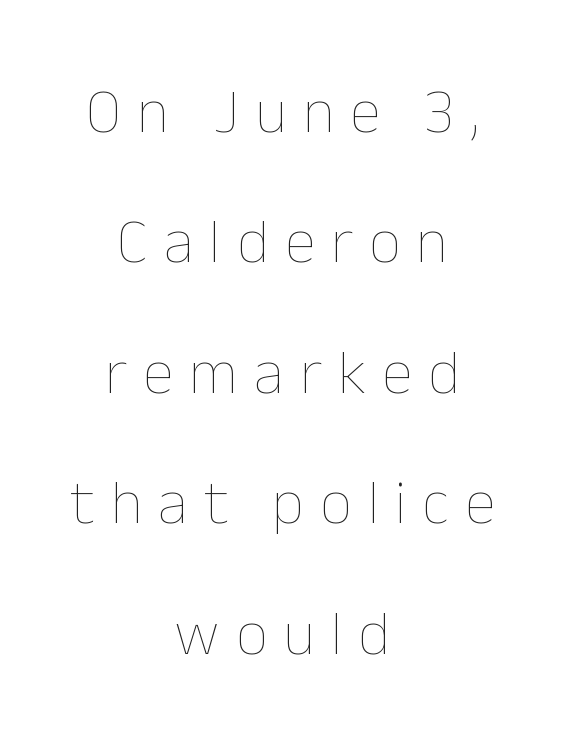
Q: Is the text bold? A: No.
Q: Is the text italic (slanted)? A: No, it is upright.
Q: Is the text underlined? A: No.
Q: How is the paragraph aligned? A: Centered.
Q: Is the spacing between letters normal or unusually wide? A: Unusually wide.
Q: Is the spacing between lines tight, normal or loose? A: Loose.
Q: Width (condensed, normal, or wide)? A: Normal.
Q: Stroke contrast? A: Low.
Q: x-height? A: Medium.
Q: Monospaced? A: No.
